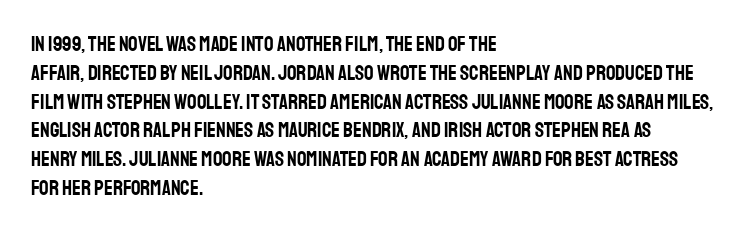
Q: Is the text italic (slanted)? A: No, it is upright.
Q: Is the text underlined? A: No.
Q: How is the paragraph aligned? A: Left-aligned.
Q: Is the spacing between letters normal or unusually wide? A: Normal.
Q: Is the spacing between lines tight, normal or loose? A: Normal.
